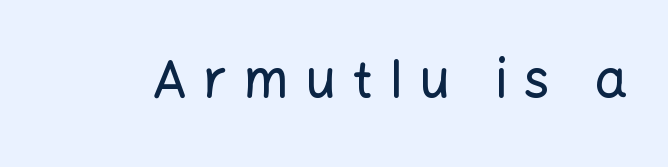
The letterforms stand isolated, each surrounded by extra space. In terms of posture, this sample is upright. Note the varied advance widths — an 'i' is clearly narrower than an 'm'. This rendering features lettering with no underline. The face used here is a sans, in the tradition of grotesques and geometrics.
